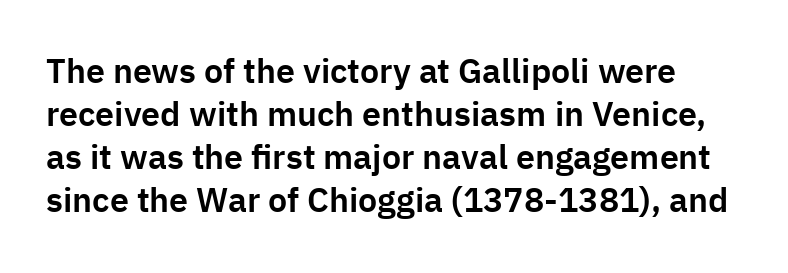
Q: Is the text italic (slanted)? A: No, it is upright.
Q: Is the typeface a serif or a sans-serif typeface? A: Sans-serif.
Q: Is the text underlined? A: No.
Q: Is the spacing between letters normal or unusually wide? A: Normal.
Q: Is the spacing between lines tight, normal or loose? A: Normal.
Q: Width (condensed, normal, or wide)? A: Normal.
Q: Stroke contrast? A: Low.
Q: x-height? A: Medium.
Q: Monospaced? A: No.
